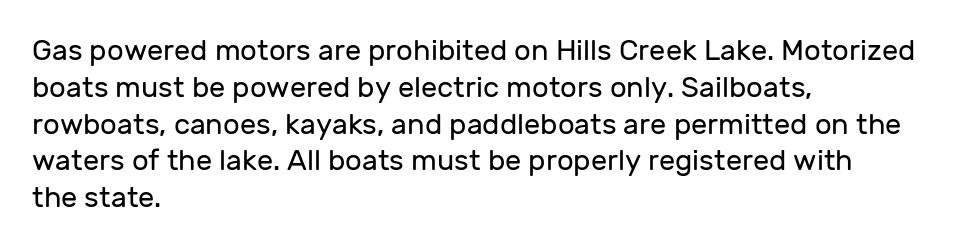
{"serif": "no", "italic": "no", "bold": "no", "weight": "regular", "width": "normal", "stroke_contrast": "low", "x_height": "medium", "monospaced": "no", "underline": "no", "align": "left", "line_spacing": "normal", "line_spacing_ratio": 1.27, "letter_spacing": "normal", "letter_spacing_em": 0.0, "glyph_px": 29}
